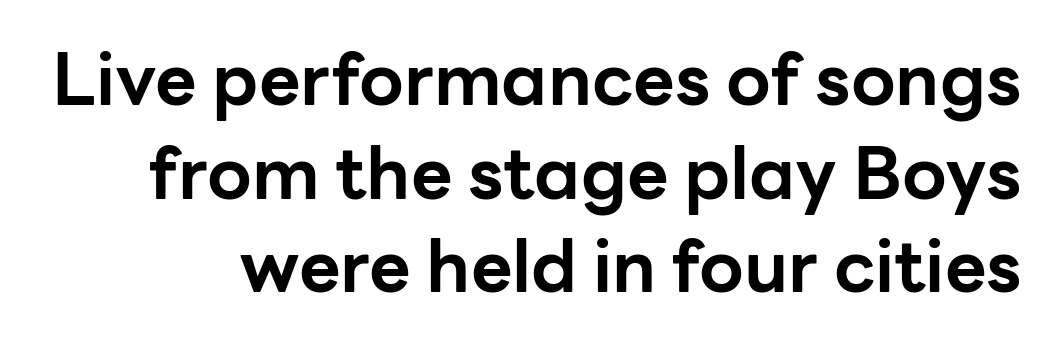
The image shows 72 px bold sans-serif type, upright; set normal line spacing (1.3x), normal letter spacing, not underlined; low stroke contrast and a medium x-height.
